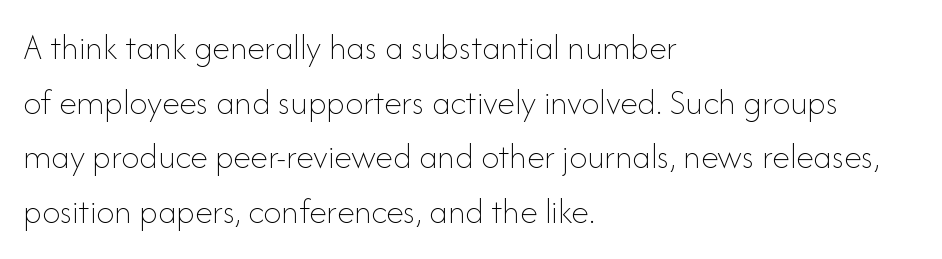
Q: Is the text bold? A: No.
Q: Is the text italic (slanted)? A: No, it is upright.
Q: Is the text underlined? A: No.
Q: How is the paragraph aligned? A: Left-aligned.
Q: Is the spacing between letters normal or unusually wide? A: Normal.
Q: Is the spacing between lines tight, normal or loose? A: Normal.
Q: Width (condensed, normal, or wide)? A: Normal.
Q: Stroke contrast? A: Low.
Q: x-height? A: Small.
Q: Monospaced? A: No.
